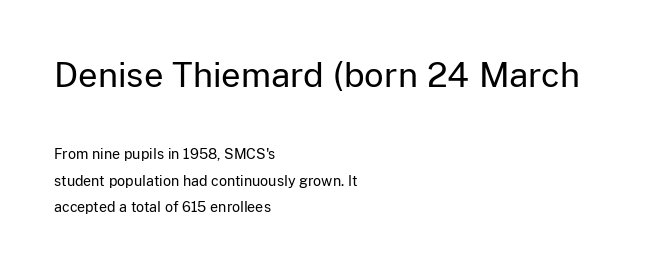
Characters remain perfectly vertical along every line. The passage shown has conventional tracking throughout. The letters advance in unequal steps, a hallmark of proportional type. The typesetter chose a ragged-right arrangement here.
